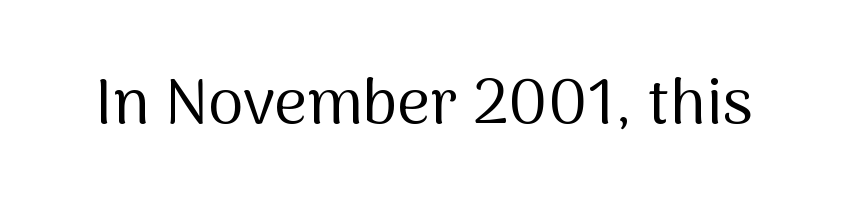
{"serif": "no", "italic": "no", "bold": "no", "weight": "regular", "width": "normal", "stroke_contrast": "medium", "x_height": "medium", "monospaced": "no", "underline": "no", "letter_spacing": "normal", "letter_spacing_em": 0.0, "glyph_px": 64}
